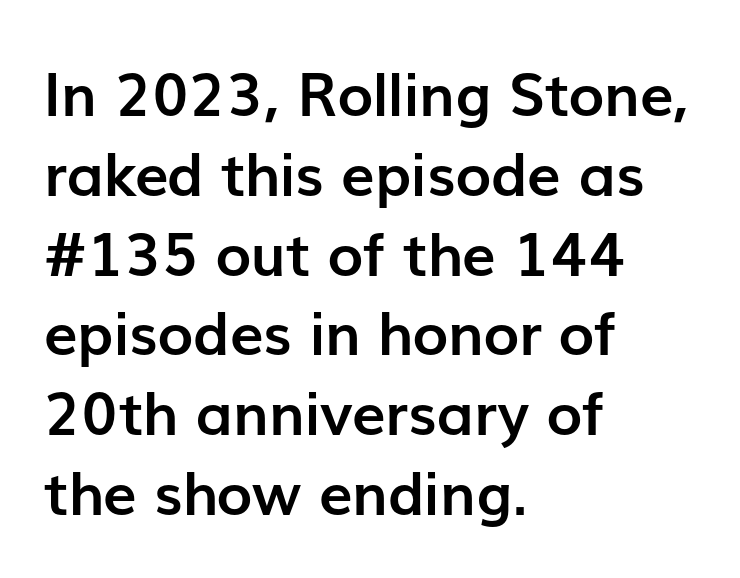
{"serif": "no", "italic": "no", "bold": "yes", "weight": "semibold", "width": "normal", "stroke_contrast": "low", "x_height": "medium", "monospaced": "no", "underline": "no", "align": "left", "line_spacing": "normal", "line_spacing_ratio": 1.33, "letter_spacing": "normal", "letter_spacing_em": 0.0, "glyph_px": 60}
